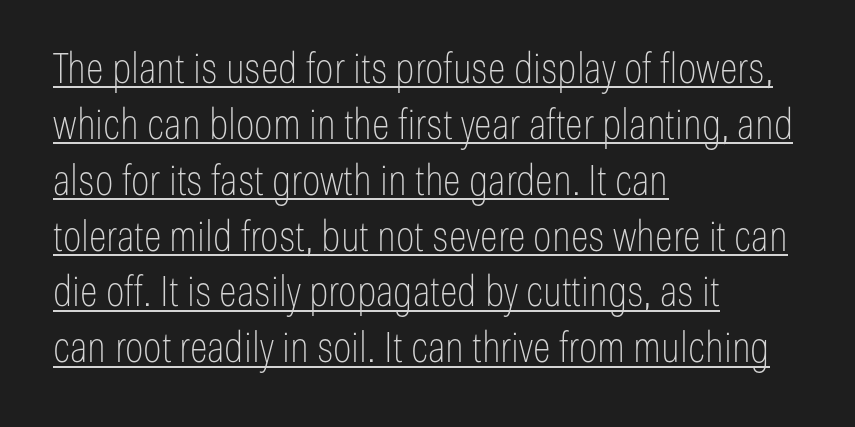
The font family rendered here belongs to the sans-serif group. Varying glyph widths throughout — classic text-font behaviour. The face looks like a standard text weight, possibly lighter. If you measured baseline to baseline, you'd find a middling distance. You can tell it's not italic because the verticals are truly vertical. Has an underline been added? It has.
